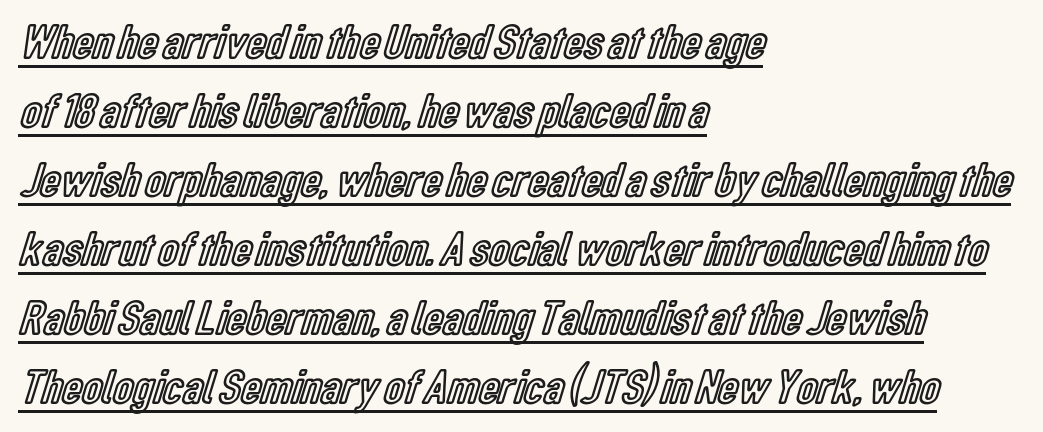
{"width": "condensed", "x_height": "medium", "monospaced": "no", "underline": "yes", "align": "left", "line_spacing": "normal", "line_spacing_ratio": 1.41, "letter_spacing": "normal", "letter_spacing_em": 0.0, "glyph_px": 49}
